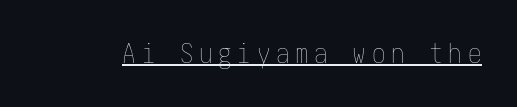
The image shows 27 px text type, upright; set unusually wide letter spacing (+0.21 em), underlined.
